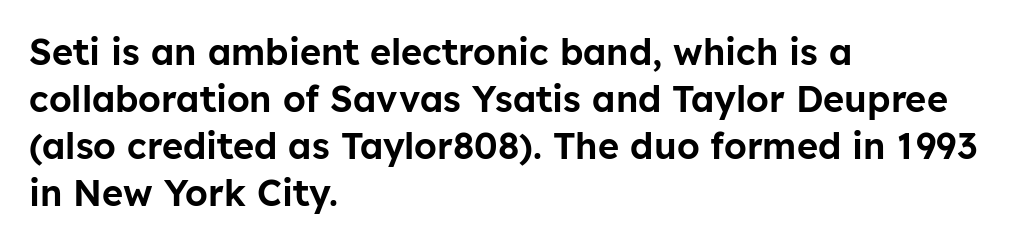
Summary of vertical rhythm: regular, with standard interline spacing. Between one letter and the next there's only the usual sliver of space. Type style note: lacks serifs. Is this a fixed-width face? No — the glyphs have proportional, varying widths. Descenders are the only things crossing below the line.
